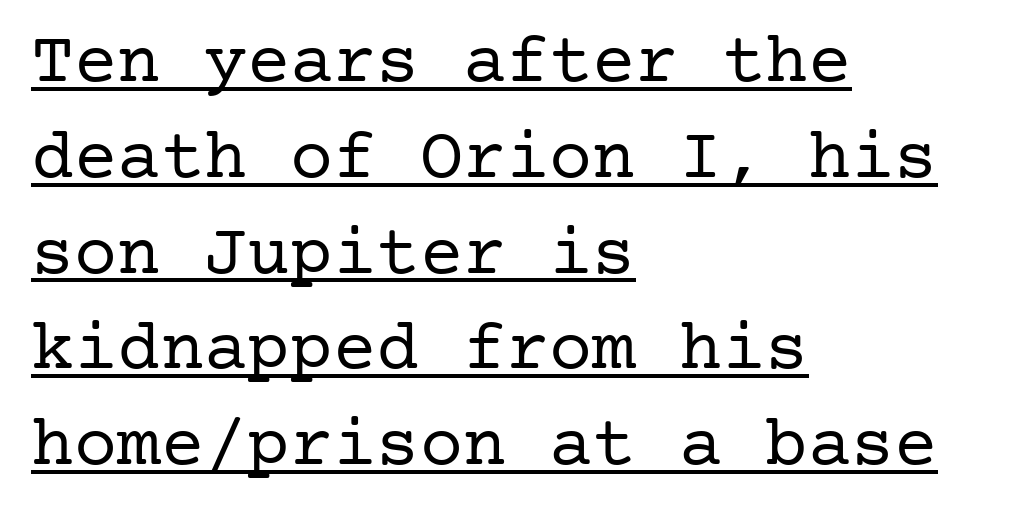
{"serif": "yes", "italic": "no", "bold": "no", "weight": "regular", "width": "normal", "stroke_contrast": "low", "x_height": "medium", "underline": "yes", "align": "left", "line_spacing": "normal", "line_spacing_ratio": 1.33, "letter_spacing": "normal", "letter_spacing_em": 0.0, "glyph_px": 72}
